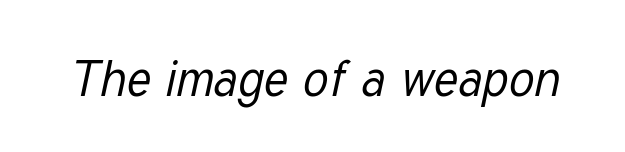
The image shows 50 px regular-weight, condensed type, italic (leaning right); set normal letter spacing, not underlined; low stroke contrast and a medium x-height.
